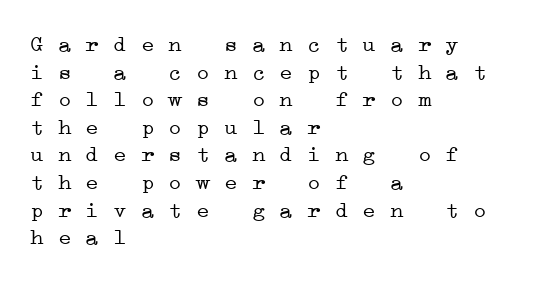
The image shows 23 px text type; set left-aligned, line spacing 1.2x, normal letter spacing, not underlined.
